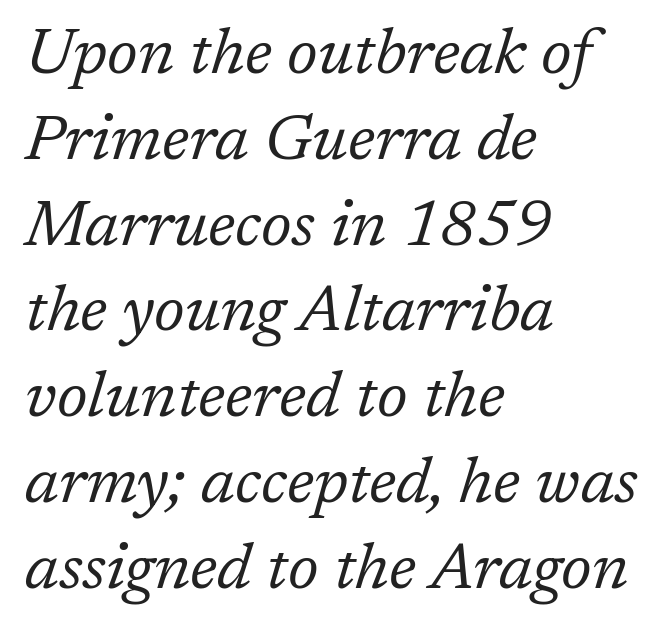
Yep, those are serifs on the letters. Proportional: the letters do not fall into vertical columns. Leading: standard. The specimen reads as italic at a glance. If you drew a ruler down the left edge, every line would touch it.
